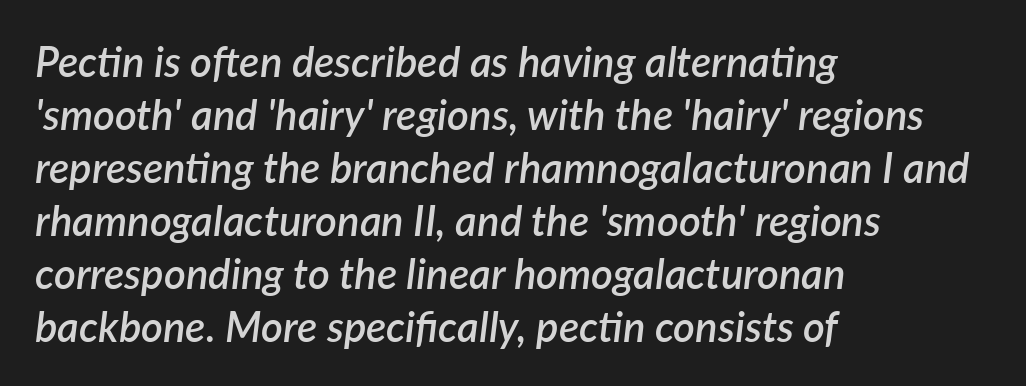
Decoration check: the copy has no underline. Rendered with sloped, italic letterforms. Here the designer chose a conventional face with non-uniform glyph widths. This sample is left-justified, so line endings fall wherever the words run out. Words appear dense and cohesive because spacing is normal. Leading: standard.
